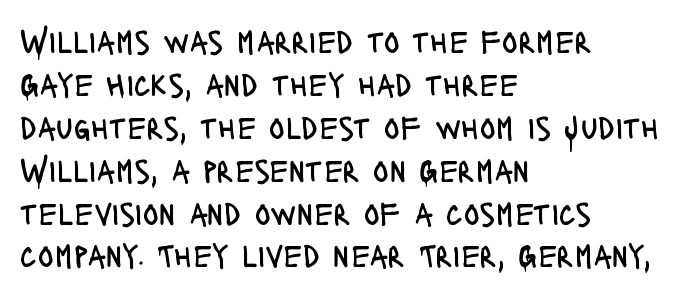
{"serif": "no", "italic": "no", "bold": "no", "weight": "regular", "width": "condensed", "stroke_contrast": "low", "x_height": "large", "monospaced": "no", "underline": "no", "align": "left", "line_spacing": "normal", "line_spacing_ratio": 1.3, "letter_spacing": "normal", "letter_spacing_em": 0.0, "glyph_px": 33}
